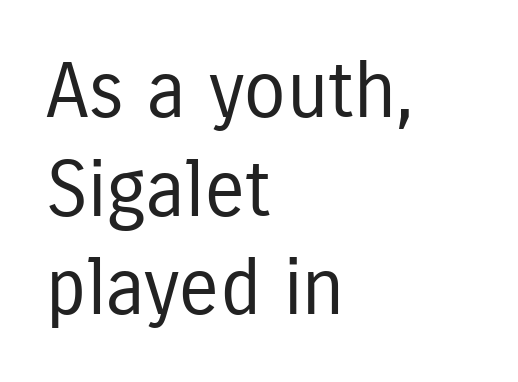
Spacing verdict: proportional, widths tailored to each character. Does the lettering tilt? It doesn't — this is upright. All the whitespace from short lines collects on the right. The strokes are not fattened; the text isn't bold.
